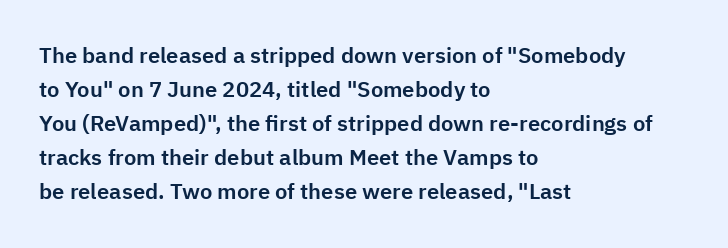
{"italic": "no", "underline": "no", "align": "left", "line_spacing": "normal", "line_spacing_ratio": 1.54, "letter_spacing": "normal", "letter_spacing_em": 0.0, "glyph_px": 22}
